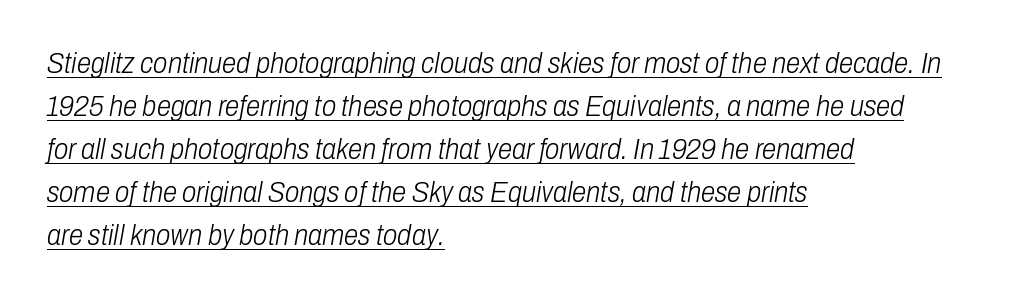
The image shows 29 px light, condensed type, italic (leaning right); set left-aligned, normal line spacing (1.48x), normal letter spacing, underlined; low stroke contrast and a medium x-height.
